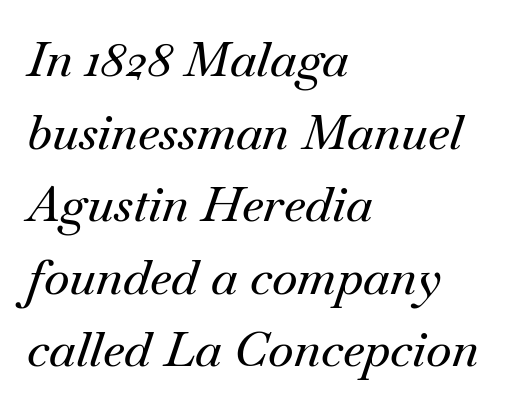
{"serif": "yes", "italic": "yes", "lean": "right", "slant_degrees": 18, "width": "normal", "stroke_contrast": "medium", "x_height": "small", "monospaced": "no", "underline": "no", "align": "left", "line_spacing": "normal", "line_spacing_ratio": 1.48, "letter_spacing": "normal", "letter_spacing_em": 0.0, "glyph_px": 49}
